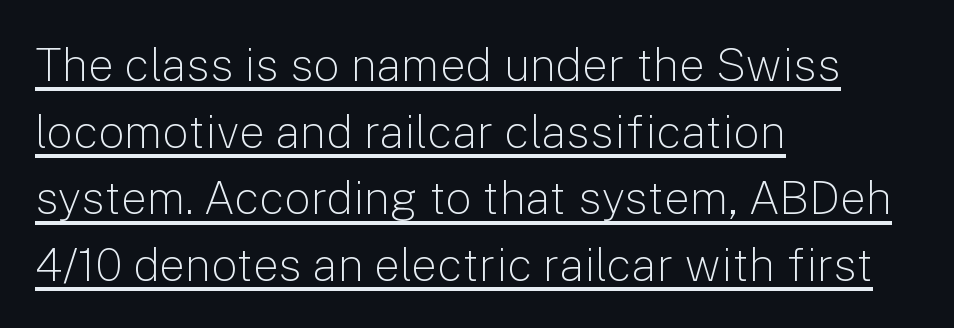
The image shows 46 px light sans-serif type, upright; set left-aligned, normal line spacing (1.45x), normal letter spacing, underlined; low stroke contrast and a medium x-height.
